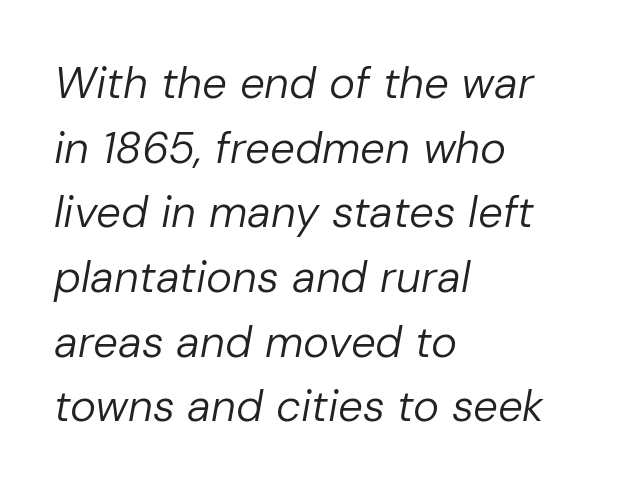
{"italic": "yes", "lean": "right", "slant_degrees": 10, "bold": "no", "weight": "regular", "width": "normal", "stroke_contrast": "low", "x_height": "medium", "monospaced": "no", "underline": "no", "align": "left", "line_spacing": "normal", "line_spacing_ratio": 1.47, "letter_spacing": "normal", "letter_spacing_em": 0.0, "glyph_px": 44}
